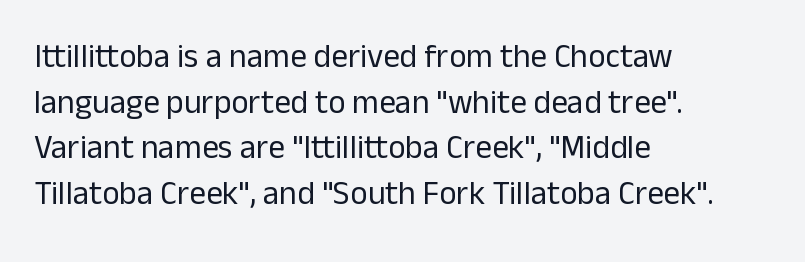
{"serif": "no", "italic": "no", "bold": "no", "weight": "regular", "width": "normal", "stroke_contrast": "low", "x_height": "medium", "monospaced": "no", "underline": "no", "align": "left", "line_spacing": "normal", "line_spacing_ratio": 1.38, "letter_spacing": "normal", "letter_spacing_em": 0.0, "glyph_px": 33}
